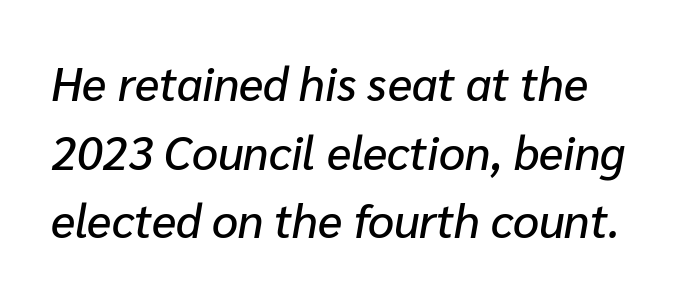
{"italic": "yes", "lean": "right", "slant_degrees": 10, "width": "normal", "stroke_contrast": "low", "x_height": "medium", "monospaced": "no", "underline": "no", "line_spacing": "normal", "line_spacing_ratio": 1.49, "letter_spacing": "normal", "letter_spacing_em": 0.0, "glyph_px": 46}
